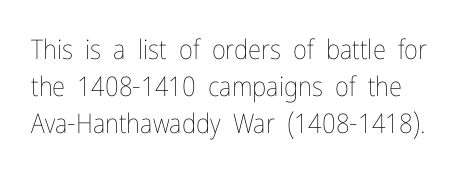
Q: Is the text bold? A: No.
Q: Is the text italic (slanted)? A: No, it is upright.
Q: Is the text underlined? A: No.
Q: Is the spacing between letters normal or unusually wide? A: Normal.
Q: Is the spacing between lines tight, normal or loose? A: Normal.
